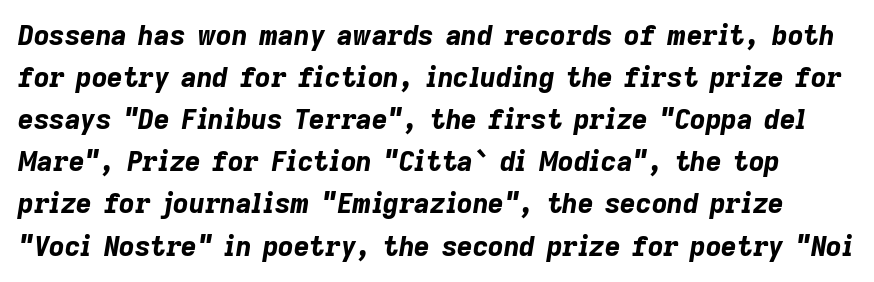
Q: Is the text bold? A: Yes.
Q: Is the text italic (slanted)? A: Yes, it leans right by about 9 degrees.
Q: Is the text underlined? A: No.
Q: Is the spacing between letters normal or unusually wide? A: Normal.
Q: Is the spacing between lines tight, normal or loose? A: Normal.
